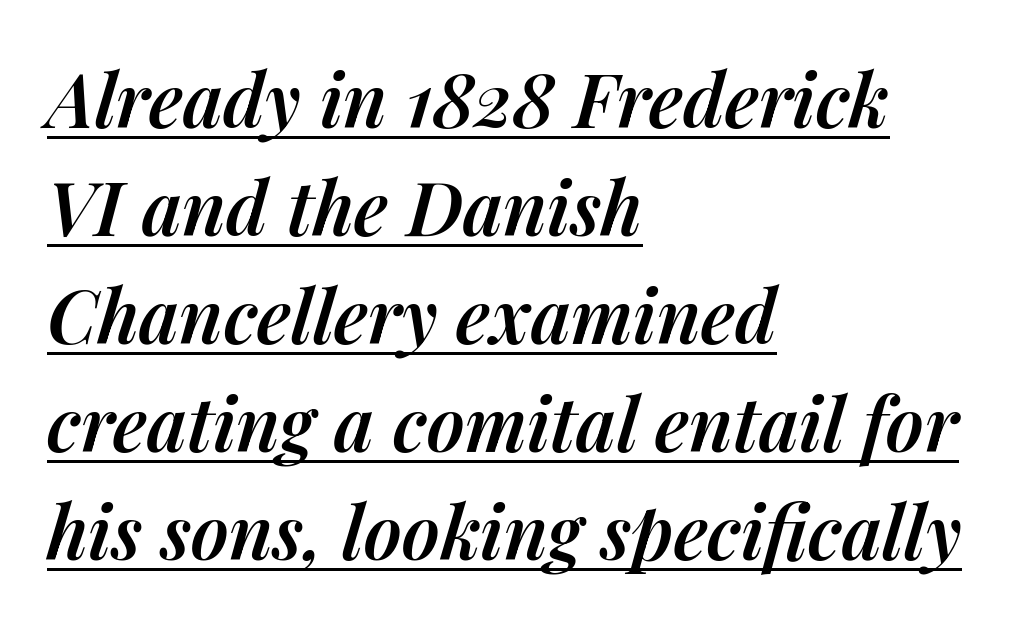
Q: Is the text bold? A: Semi-bold.
Q: Is the text italic (slanted)? A: Yes, it leans right by about 14 degrees.
Q: Is the text underlined? A: Yes.
Q: How is the paragraph aligned? A: Left-aligned.
Q: Is the spacing between letters normal or unusually wide? A: Normal.
Q: Is the spacing between lines tight, normal or loose? A: Normal.
Q: Width (condensed, normal, or wide)? A: Normal.
Q: Stroke contrast? A: Medium.
Q: x-height? A: Medium.
Q: Monospaced? A: No.
